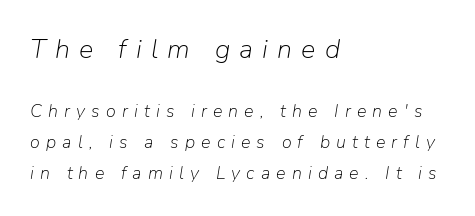
Q: Is the text bold? A: No.
Q: Is the text italic (slanted)? A: Yes, it leans right by about 9 degrees.
Q: Is the text underlined? A: No.
Q: How is the paragraph aligned? A: Left-aligned.
Q: Is the spacing between letters normal or unusually wide? A: Unusually wide.
Q: Which block of text is set in a larger size, the first (top) or the second (bottom)? A: The first (top) one.
